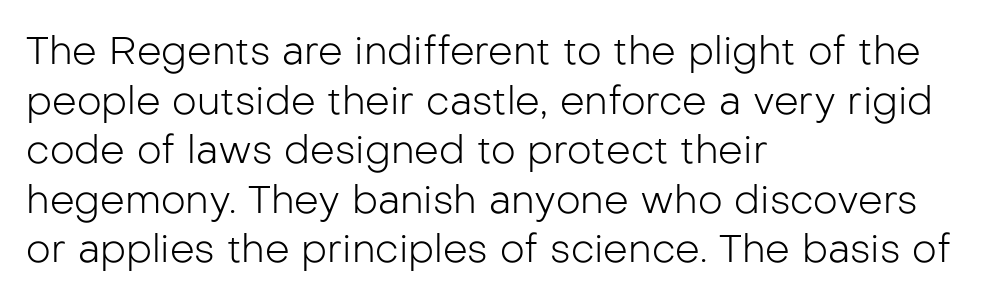
Typeset ragged right — the left edge is the straight one. Each row of text sits above clean, open space. The weight tops out at a normal text grade. Nobody touched the tracking dial on this one. This sample keeps an unexceptional amount of space between lines.
